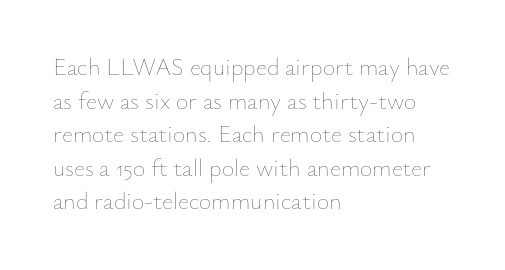
Q: Is the text bold? A: No.
Q: Is the text italic (slanted)? A: No, it is upright.
Q: Is the text underlined? A: No.
Q: How is the paragraph aligned? A: Left-aligned.
Q: Is the spacing between letters normal or unusually wide? A: Normal.
Q: Is the spacing between lines tight, normal or loose? A: Normal.
